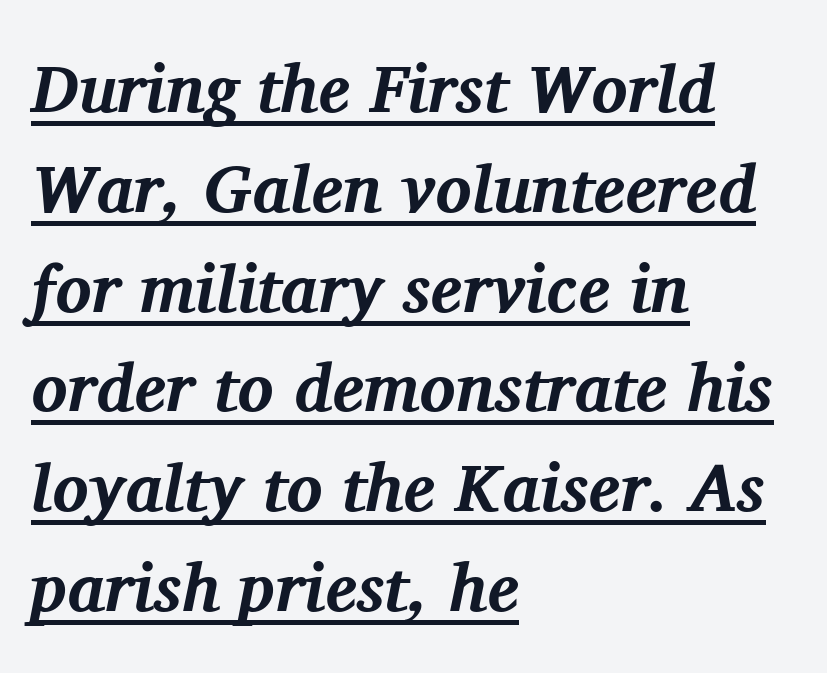
Q: Is the text bold? A: Yes.
Q: Is the text italic (slanted)? A: Yes, it leans right by about 11 degrees.
Q: Is the typeface a serif or a sans-serif typeface? A: Serif.
Q: Is the text underlined? A: Yes.
Q: How is the paragraph aligned? A: Left-aligned.
Q: Is the spacing between letters normal or unusually wide? A: Normal.
Q: Is the spacing between lines tight, normal or loose? A: Normal.
Q: Width (condensed, normal, or wide)? A: Normal.
Q: Stroke contrast? A: Medium.
Q: x-height? A: Medium.
Q: Monospaced? A: No.
